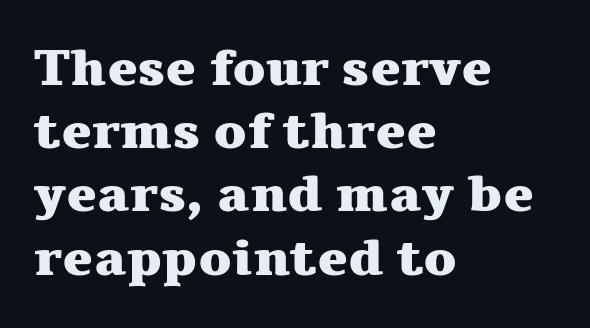
The image shows 51 px heavy, wide serif type, upright; set left-aligned, line spacing 1.24x, normal letter spacing, not underlined; medium stroke contrast and a medium x-height.
